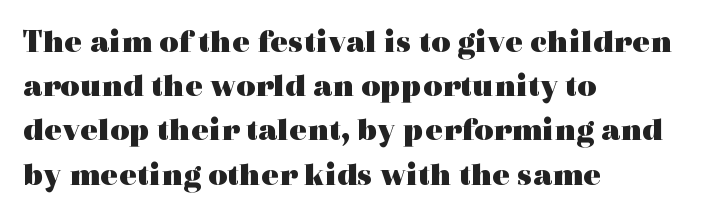
The face used here is proportionally spaced, like ordinary book or web type. The letters sit at their default tracking, neither squeezed nor spread. The leading is moderate, giving the passage an even texture. If you drew a line through each stem, it would be perfectly vertical.
